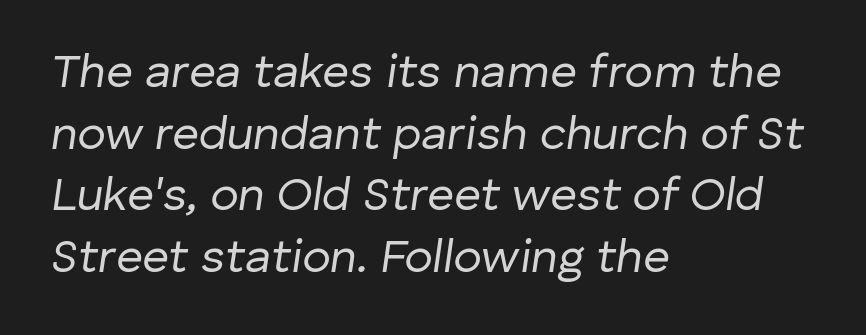
Q: Is the text bold? A: No.
Q: Is the text italic (slanted)? A: Yes, it leans right by about 8 degrees.
Q: Is the text underlined? A: No.
Q: How is the paragraph aligned? A: Left-aligned.
Q: Is the spacing between letters normal or unusually wide? A: Normal.
Q: Is the spacing between lines tight, normal or loose? A: Normal.
Q: Width (condensed, normal, or wide)? A: Normal.
Q: Stroke contrast? A: Low.
Q: x-height? A: Medium.
Q: Monospaced? A: No.
